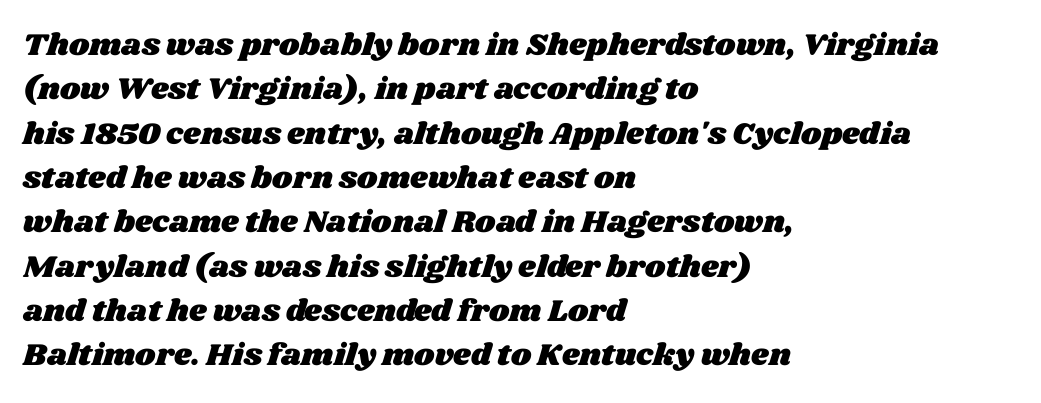
{"width": "wide", "stroke_contrast": "medium", "x_height": "large", "monospaced": "no", "underline": "no", "align": "left", "line_spacing": "normal", "line_spacing_ratio": 1.43, "letter_spacing": "normal", "letter_spacing_em": 0.0, "glyph_px": 31}
